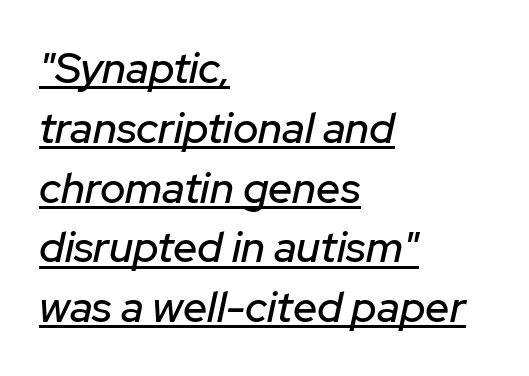
Q: Is the text italic (slanted)? A: Yes, it leans right by about 12 degrees.
Q: Is the text underlined? A: Yes.
Q: How is the paragraph aligned? A: Left-aligned.
Q: Is the spacing between letters normal or unusually wide? A: Normal.
Q: Is the spacing between lines tight, normal or loose? A: Normal.
Q: Width (condensed, normal, or wide)? A: Normal.
Q: Stroke contrast? A: Low.
Q: x-height? A: Medium.
Q: Monospaced? A: No.
